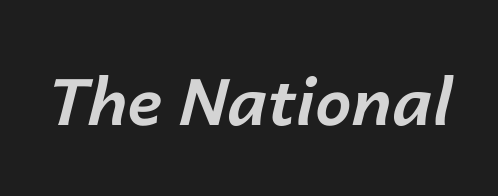
Character widths vary here, with narrow letters taking less room than wide ones. Tracking here is standard; glyphs follow each other at the usual distance. Nobody drew a line under any word here. Would a proofreader flag this as italicized? Yes. The glyphs have the mass of a bold cut.
